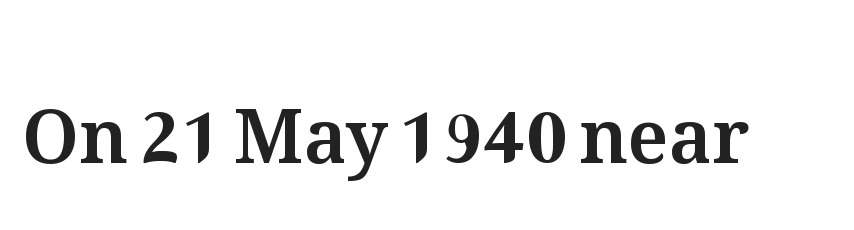
{"italic": "no", "width": "normal", "stroke_contrast": "medium", "x_height": "medium", "monospaced": "no", "underline": "no", "letter_spacing": "normal", "letter_spacing_em": 0.0, "glyph_px": 74}
